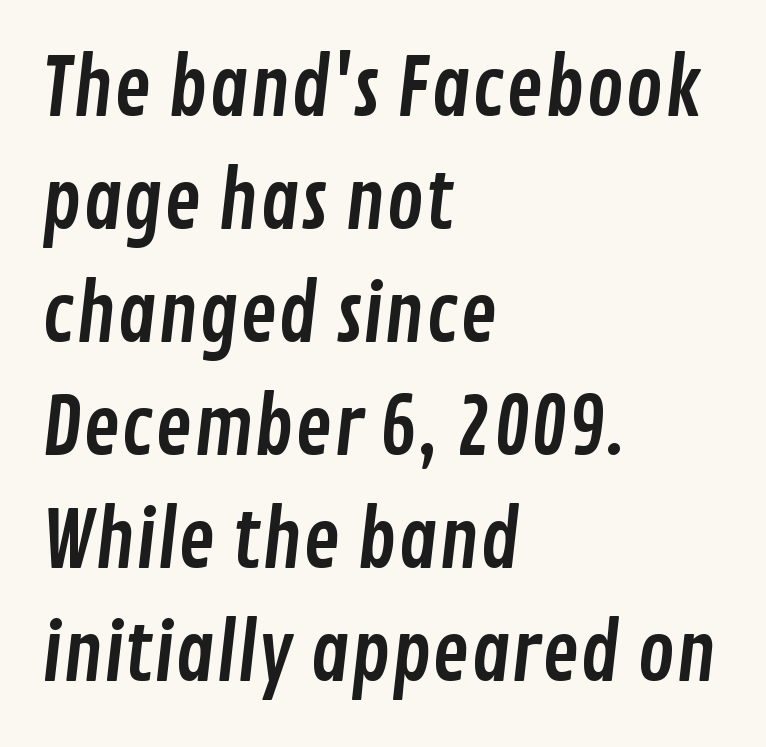
Left-aligned paragraph, ragged on the right. Looks like regular typesetting: each glyph gets only the width it needs. Just letters on the line, the space beneath them empty. A normal amount of white space separates one row of letters from the next.
